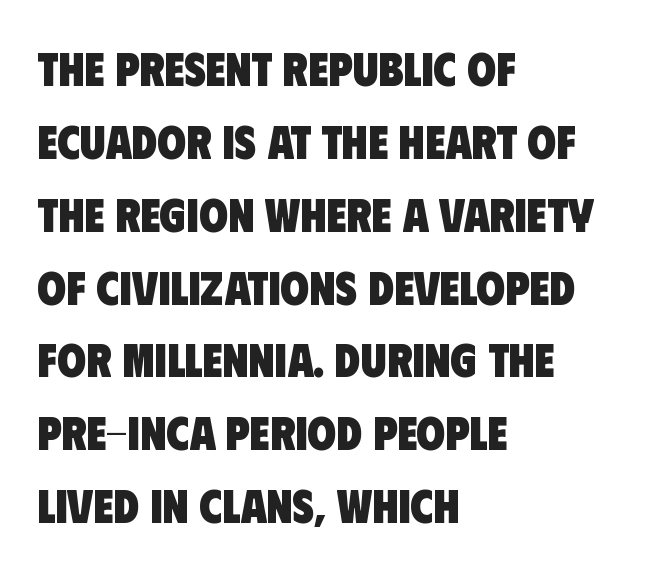
Are there feet on the stems? There aren't — it's a sans. Baseline-to-baseline distance is the conventional proportion of letter height. The face used here is proportionally spaced, like ordinary book or web type. Bold? Absolutely — the strokes are thick and heavy. Beneath every word, the page is bare.
